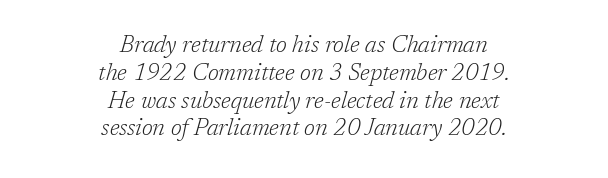
The image shows 23 px text type, italic (leaning right); set centered, line spacing 1.21x, normal letter spacing, not underlined.
